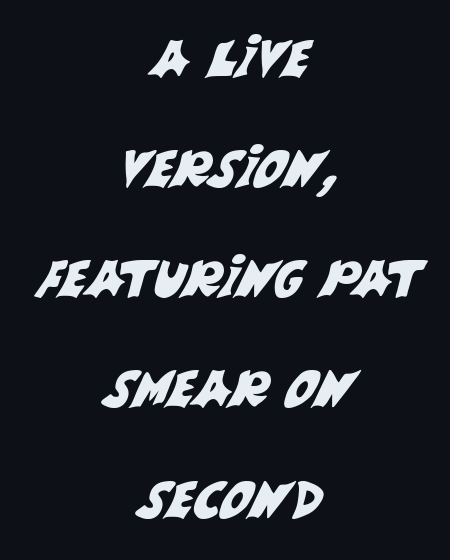
The baseline area is clear. Which margin do the lines hug? Neither — every line sits in the middle. Baseline-to-baseline distance is far greater than the letter height. The face used here is rendered with its standard letterfit. Think of a printed novel: that variable character pitch is what you see here.
